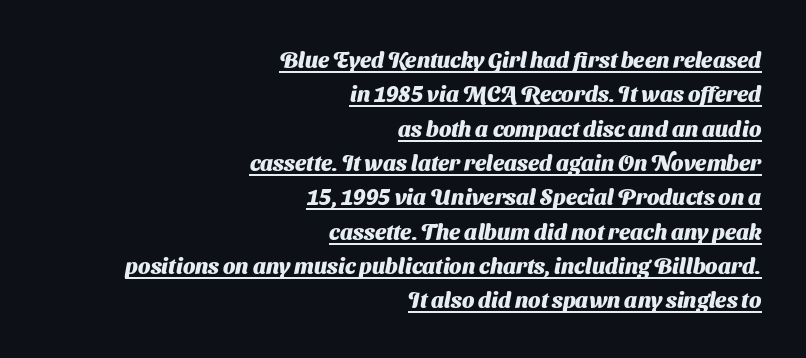
These characters rest on top of a visible drawn line. The rendering anchors every line to the right-hand side. On the weight axis this lands at bold, roughly 700. Compared with typical body copy, the letter spacing here is the same. The block of text has a typical density, with ordinary space between rows.
